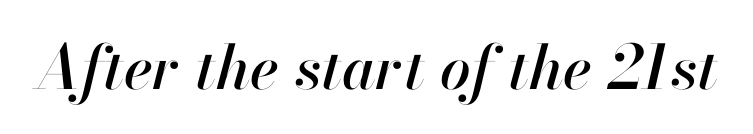
The image shows 61 px text type, italic (leaning right); set normal letter spacing, not underlined; high stroke contrast and a small x-height.
